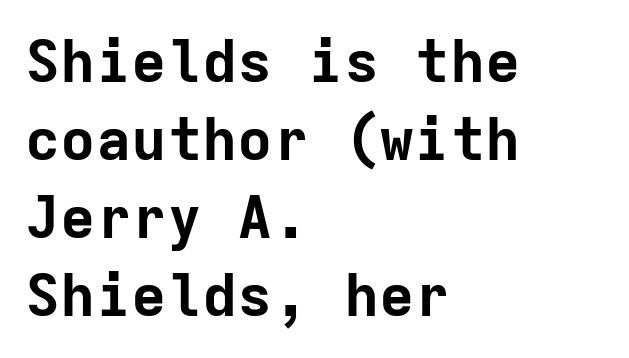
{"serif": "no", "italic": "no", "bold": "yes", "weight": "bold", "width": "normal", "stroke_contrast": "low", "x_height": "medium", "monospaced": "yes", "underline": "no", "align": "left", "line_spacing": "normal", "line_spacing_ratio": 1.32, "letter_spacing": "normal", "letter_spacing_em": 0.0, "glyph_px": 59}
